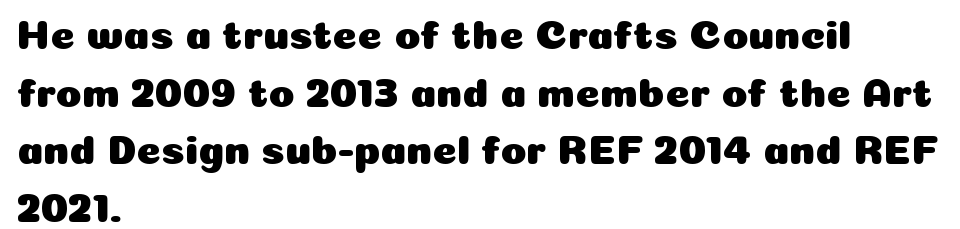
{"serif": "no", "italic": "no", "width": "normal", "stroke_contrast": "low", "x_height": "medium", "monospaced": "no", "underline": "no", "align": "left", "line_spacing": "normal", "line_spacing_ratio": 1.37, "letter_spacing": "normal", "letter_spacing_em": 0.0, "glyph_px": 42}
